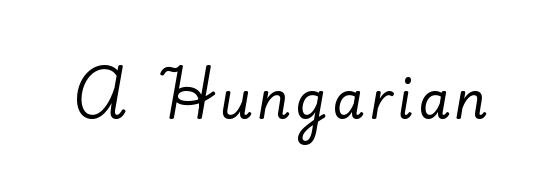
You can tell from the footed stems that serif type was used. Glance below the letters and you will spot only blank space. The letters advance in unequal steps, a hallmark of proportional type.
